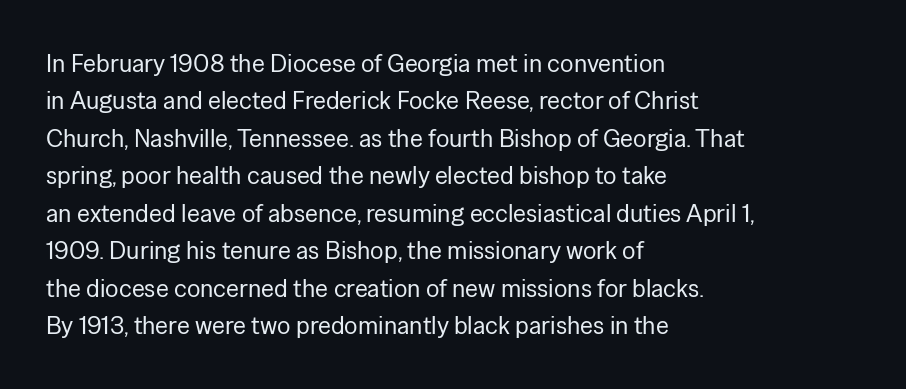
In CSS terms this would be text-align: left. Descenders are the only things crossing below the line. One glance says typical: line gaps are just what's usual. This is the regular roman posture of the typeface.
